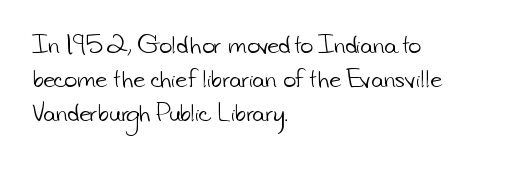
{"bold": "no", "underline": "no", "align": "left", "line_spacing": "normal", "line_spacing_ratio": 1.54, "letter_spacing": "normal", "letter_spacing_em": 0.0, "glyph_px": 22}
